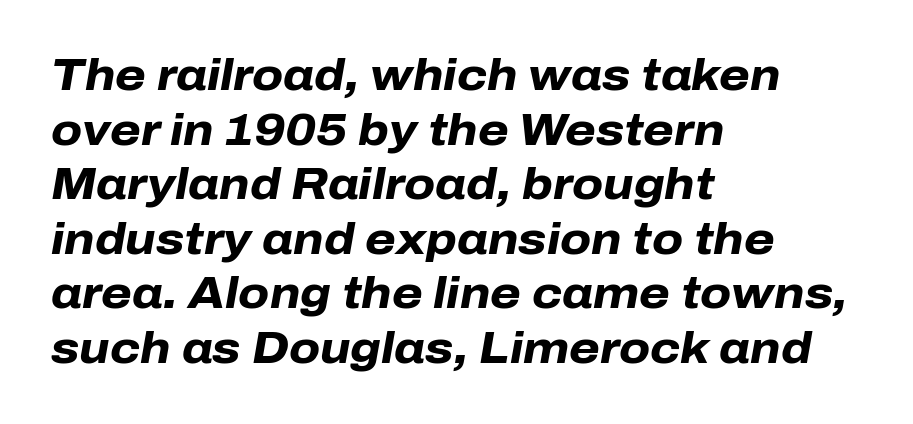
The image shows 44 px heavy type, italic (leaning right); set left-aligned, line spacing 1.24x, normal letter spacing, not underlined; low stroke contrast and a medium x-height.
